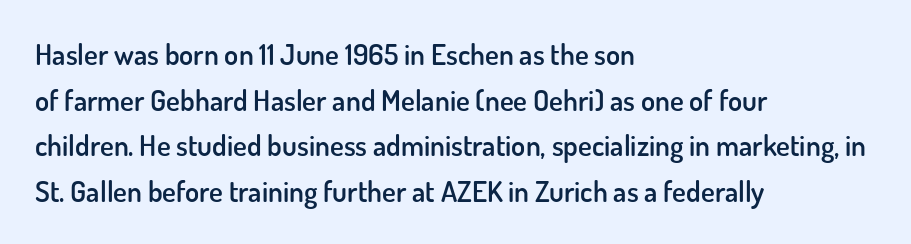
Posture: straight, roman, zero tilt. Typographic density is moderately raised because the face is semibold. Compared with a centered layout, this one pins lines to the left instead. These lines are rendered in a variable-pitch font. In terms of letterspacing, this is plain default setting.
